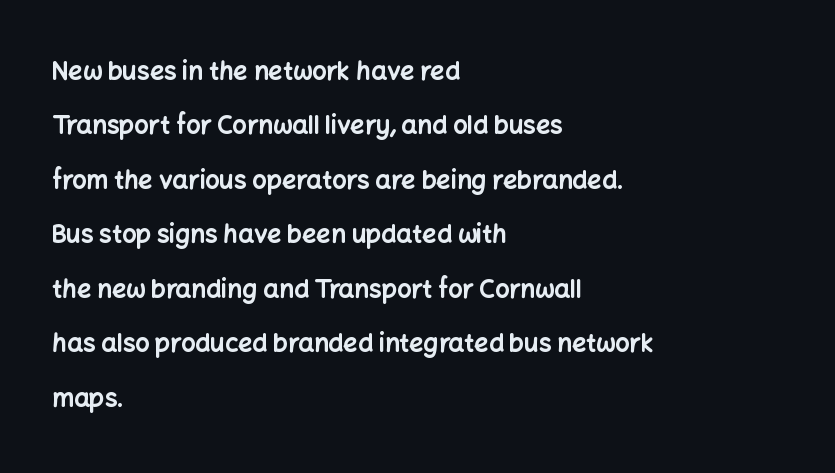
{"italic": "no", "bold": "yes", "underline": "no", "align": "left", "line_spacing": "loose", "line_spacing_ratio": 2.18, "letter_spacing": "normal", "letter_spacing_em": 0.0, "glyph_px": 25}
